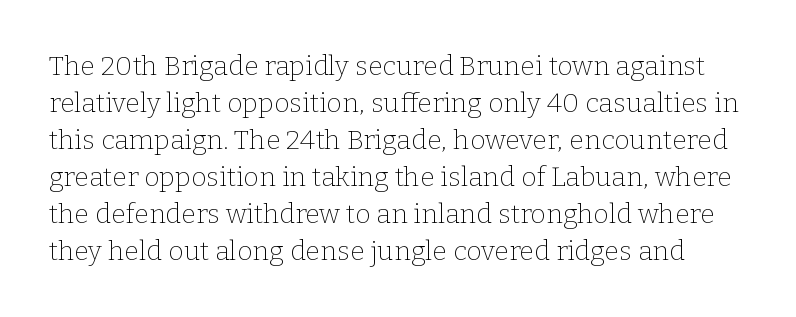
{"italic": "no", "bold": "no", "underline": "no", "line_spacing": "normal", "line_spacing_ratio": 1.37, "letter_spacing": "normal", "letter_spacing_em": 0.0, "glyph_px": 27}
